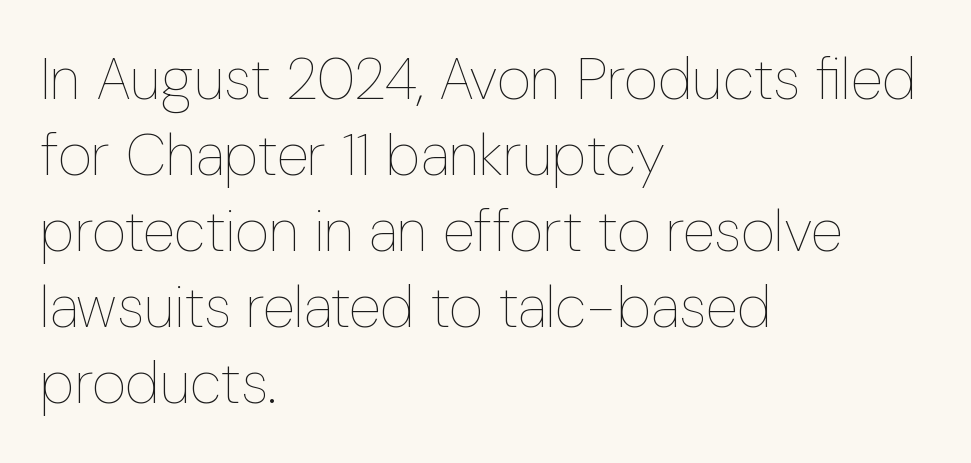
{"italic": "no", "bold": "no", "weight": "thin", "width": "condensed", "stroke_contrast": "low", "x_height": "medium", "monospaced": "no", "underline": "no", "align": "left", "line_spacing": "normal", "line_spacing_ratio": 1.29, "letter_spacing": "normal", "letter_spacing_em": 0.0, "glyph_px": 59}
